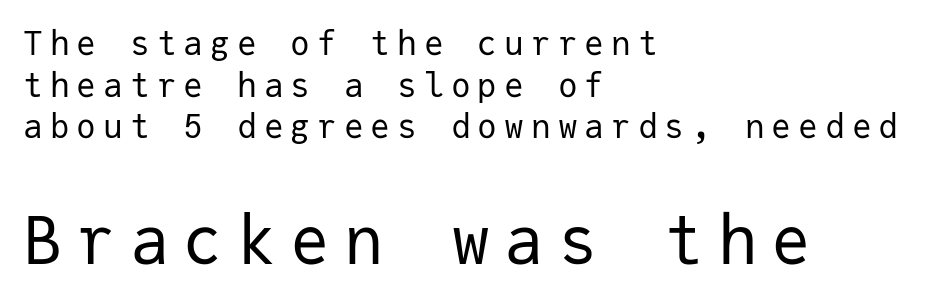
Q: Is the text bold? A: No.
Q: Is the text italic (slanted)? A: No, it is upright.
Q: Is the typeface a serif or a sans-serif typeface? A: Sans-serif.
Q: Is the text underlined? A: No.
Q: How is the paragraph aligned? A: Left-aligned.
Q: Is the spacing between letters normal or unusually wide? A: Unusually wide.
Q: Is the spacing between lines tight, normal or loose? A: Normal.
Q: Which block of text is set in a larger size, the first (top) or the second (bottom)? A: The second (bottom) one.
Q: Width (condensed, normal, or wide)? A: Normal.
Q: Stroke contrast? A: Low.
Q: x-height? A: Medium.
Q: Monospaced? A: Yes.
